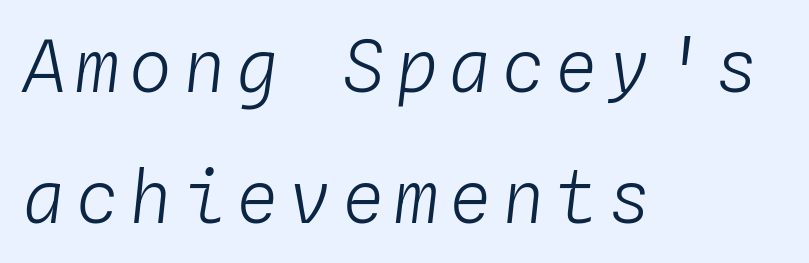
Q: Is the text bold? A: No.
Q: Is the text italic (slanted)? A: Yes, it leans right by about 4 degrees.
Q: Is the text underlined? A: No.
Q: How is the paragraph aligned? A: Left-aligned.
Q: Width (condensed, normal, or wide)? A: Normal.
Q: Stroke contrast? A: Low.
Q: x-height? A: Medium.
Q: Monospaced? A: Yes.
